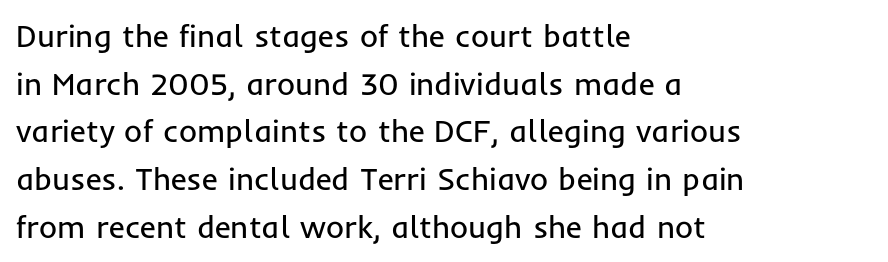
The image shows 31 px regular-weight sans-serif type, upright; set left-aligned, normal line spacing (1.54x), normal letter spacing, not underlined; low stroke contrast and a medium x-height.
